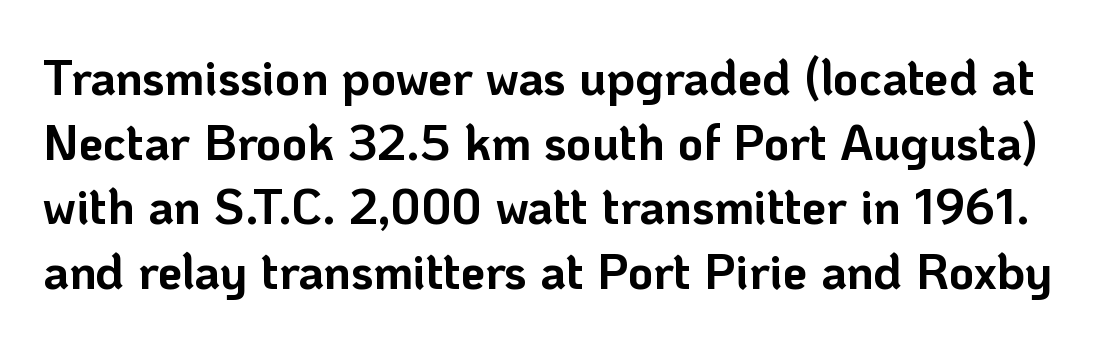
Q: Is the text bold? A: Yes.
Q: Is the text italic (slanted)? A: No, it is upright.
Q: Is the typeface a serif or a sans-serif typeface? A: Sans-serif.
Q: Is the text underlined? A: No.
Q: Is the spacing between letters normal or unusually wide? A: Normal.
Q: Is the spacing between lines tight, normal or loose? A: Normal.
Q: Width (condensed, normal, or wide)? A: Normal.
Q: Stroke contrast? A: Low.
Q: x-height? A: Medium.
Q: Monospaced? A: No.
